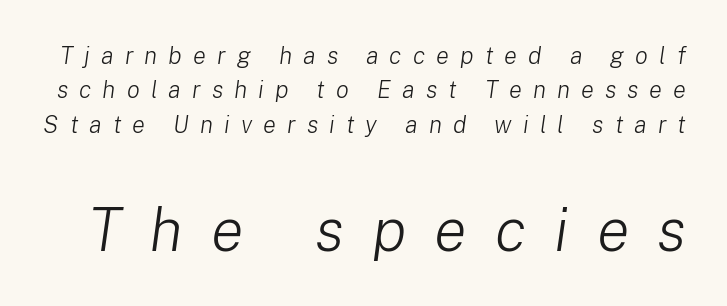
The image shows 61 px light type, italic (leaning right); set normal line spacing (1.43x), unusually wide letter spacing (+0.46 em), not underlined; the second (bottom) block is 2.54x larger; low stroke contrast and a medium x-height.
